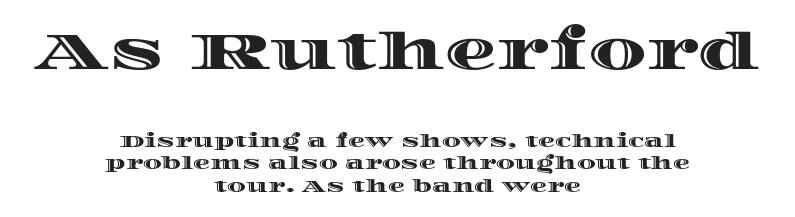
{"italic": "no", "width": "wide", "x_height": "large", "monospaced": "no", "underline": "no", "align": "center", "line_spacing": "normal", "line_spacing_ratio": 1.33, "letter_spacing": "normal", "letter_spacing_em": 0.0, "larger_block": "first", "size_ratio": 3.06, "glyph_px": 52}
